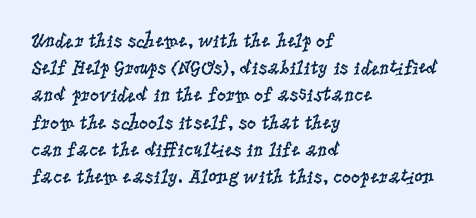
The image shows 20 px text type; set left-aligned, normal line spacing (1.36x), normal letter spacing, not underlined.
